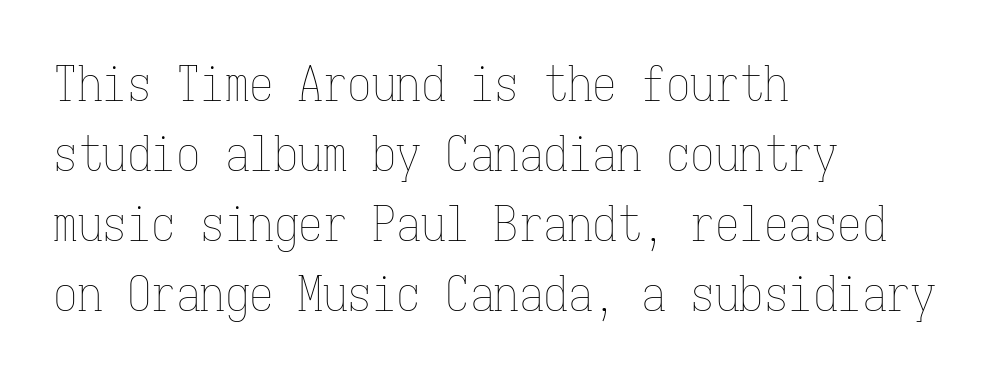
Q: Is the text bold? A: No.
Q: Is the text italic (slanted)? A: No, it is upright.
Q: Is the text underlined? A: No.
Q: How is the paragraph aligned? A: Left-aligned.
Q: Is the spacing between letters normal or unusually wide? A: Normal.
Q: Is the spacing between lines tight, normal or loose? A: Normal.
Q: Width (condensed, normal, or wide)? A: Condensed.
Q: Stroke contrast? A: Low.
Q: x-height? A: Medium.
Q: Monospaced? A: Yes.
